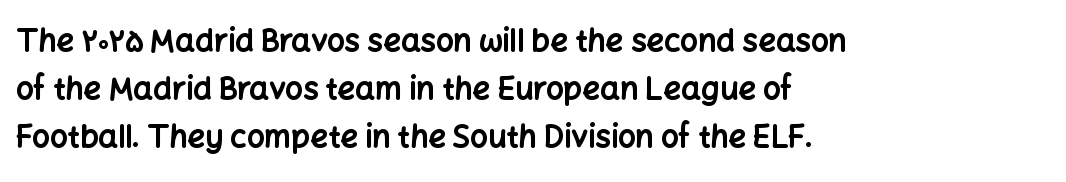
Q: Is the text bold? A: Yes.
Q: Is the text italic (slanted)? A: No, it is upright.
Q: Is the typeface a serif or a sans-serif typeface? A: Sans-serif.
Q: Is the text underlined? A: No.
Q: How is the paragraph aligned? A: Left-aligned.
Q: Is the spacing between letters normal or unusually wide? A: Normal.
Q: Is the spacing between lines tight, normal or loose? A: Normal.
Q: Width (condensed, normal, or wide)? A: Normal.
Q: Stroke contrast? A: Low.
Q: x-height? A: Medium.
Q: Monospaced? A: No.
